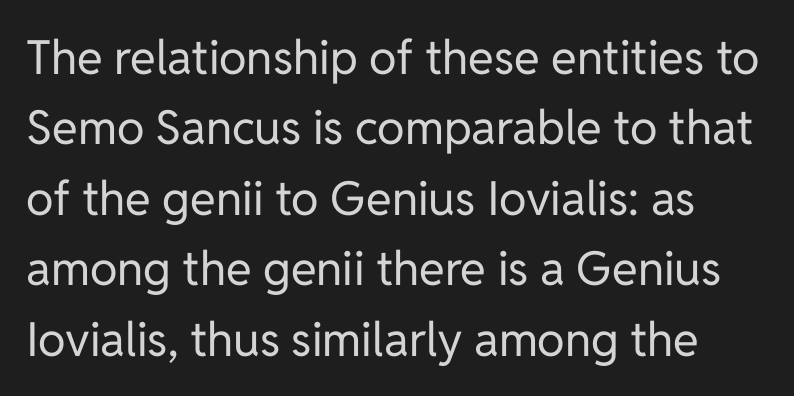
You can tell from the bare stems that sans-serif type was used. No word sits above an underline. The font is comparable to plain body text, perhaps lighter. Every character sits straight up, as roman type does. Horizontal bands of white between lines are of average thickness. The tracking reads as untouched default to a designer's eye.
